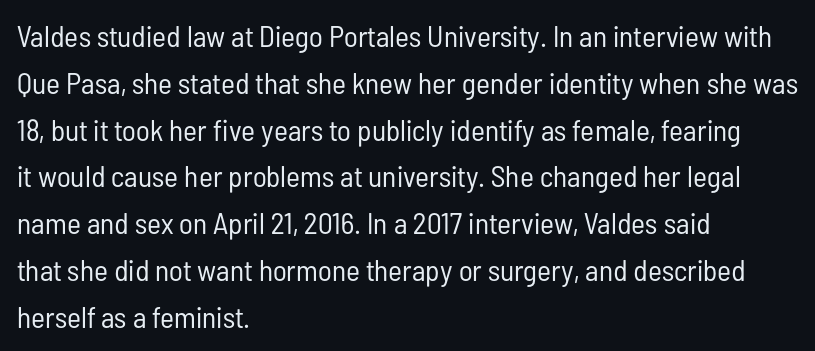
The image shows 30 px regular-weight, condensed sans-serif type, upright; set left-aligned, normal line spacing (1.56x), normal letter spacing, not underlined; low stroke contrast and a medium x-height.
